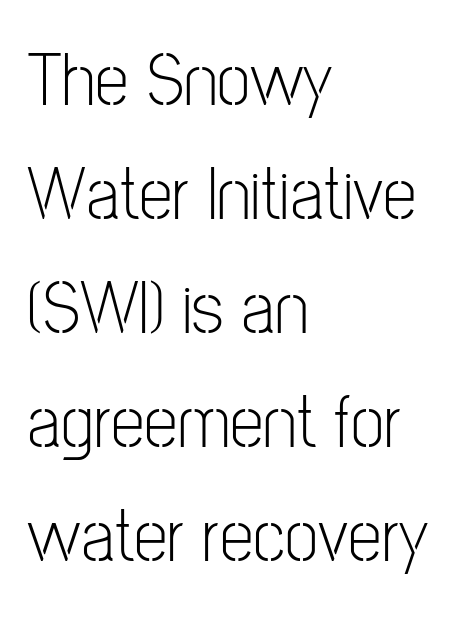
Q: Is the text bold? A: No.
Q: Is the text italic (slanted)? A: No, it is upright.
Q: Is the typeface a serif or a sans-serif typeface? A: Sans-serif.
Q: Is the text underlined? A: No.
Q: How is the paragraph aligned? A: Left-aligned.
Q: Is the spacing between letters normal or unusually wide? A: Normal.
Q: Is the spacing between lines tight, normal or loose? A: Normal.
Q: Width (condensed, normal, or wide)? A: Condensed.
Q: Stroke contrast? A: Low.
Q: x-height? A: Medium.
Q: Monospaced? A: No.
